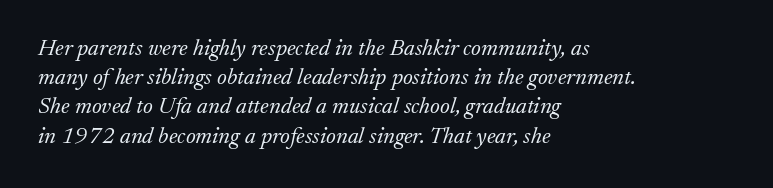
{"italic": "yes", "lean": "right", "slant_degrees": 17, "bold": "no", "underline": "no", "align": "left", "line_spacing": "normal", "line_spacing_ratio": 1.27, "letter_spacing": "normal", "letter_spacing_em": 0.0, "glyph_px": 23}
